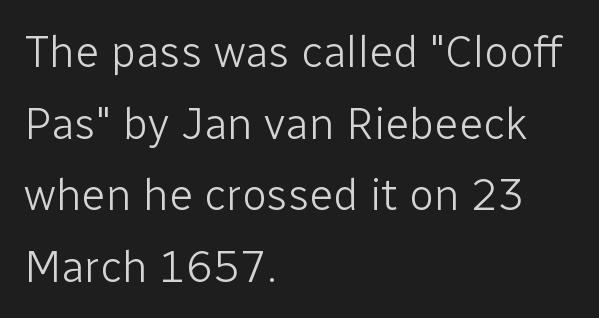
{"serif": "no", "italic": "no", "bold": "no", "weight": "light", "width": "normal", "stroke_contrast": "low", "x_height": "medium", "monospaced": "no", "underline": "no", "align": "left", "line_spacing": "normal", "line_spacing_ratio": 1.59, "letter_spacing": "normal", "letter_spacing_em": 0.0, "glyph_px": 45}
